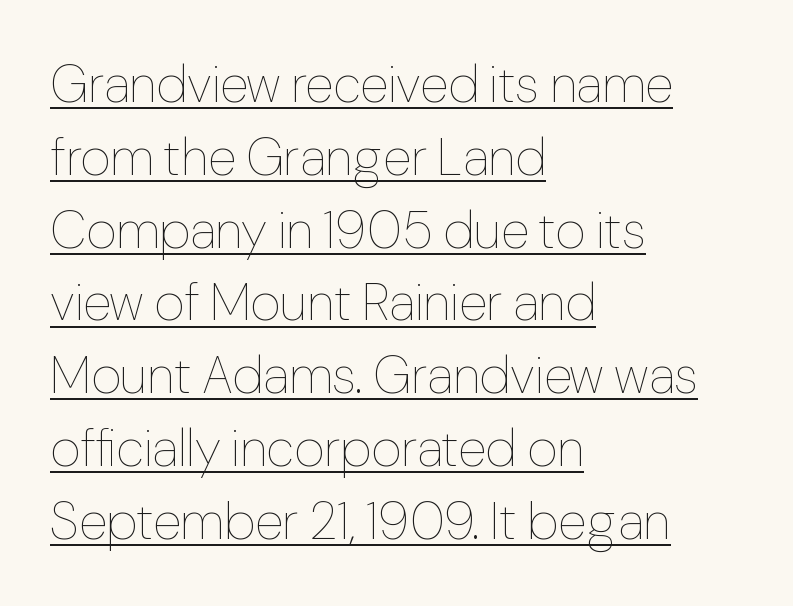
A light-to-regular cut is what we see here. Short and long lines alike share a common starting point at left. Words appear dense and cohesive because spacing is normal. The leading is moderate, giving the passage an even texture.
